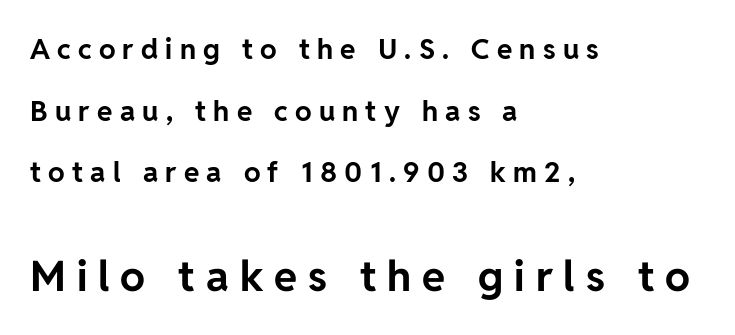
The image shows 42 px bold sans-serif type, upright; set left-aligned, loose line spacing (2.2x), unusually wide letter spacing (+0.26 em), not underlined; the second (bottom) block is 1.5x larger; low stroke contrast and a medium x-height.
